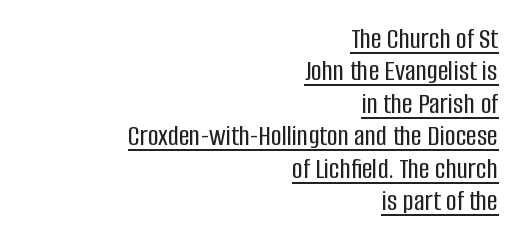
The image shows 30 px condensed sans-serif type, upright; set right-aligned, tight line spacing (1.08x), normal letter spacing, underlined; low stroke contrast and a large x-height.
